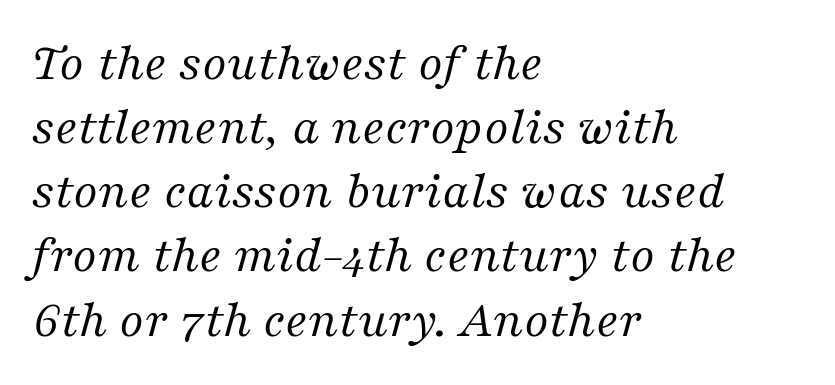
{"serif": "yes", "italic": "yes", "lean": "right", "slant_degrees": 16, "bold": "no", "weight": "regular", "width": "normal", "stroke_contrast": "medium", "x_height": "medium", "monospaced": "no", "underline": "no", "align": "left", "line_spacing_ratio": 1.21, "letter_spacing": "normal", "letter_spacing_em": 0.0, "glyph_px": 53}
